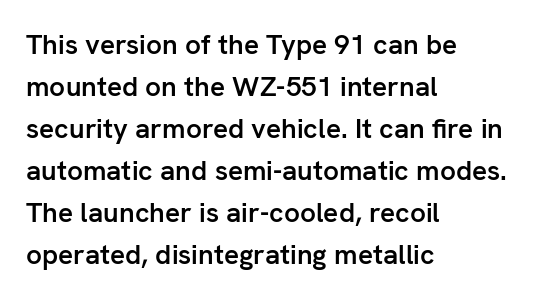
Q: Is the text bold? A: Semi-bold.
Q: Is the text italic (slanted)? A: No, it is upright.
Q: Is the typeface a serif or a sans-serif typeface? A: Sans-serif.
Q: Is the text underlined? A: No.
Q: How is the paragraph aligned? A: Left-aligned.
Q: Is the spacing between letters normal or unusually wide? A: Normal.
Q: Is the spacing between lines tight, normal or loose? A: Normal.
Q: Width (condensed, normal, or wide)? A: Normal.
Q: Stroke contrast? A: Low.
Q: x-height? A: Medium.
Q: Monospaced? A: No.
